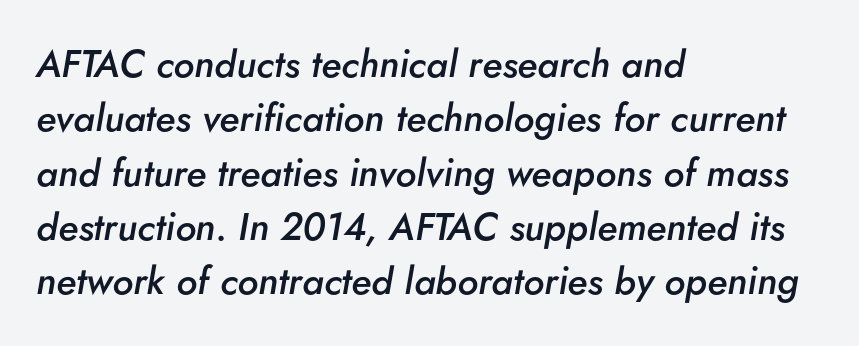
This block has exactly the height ordinary leading produces. The rag falls on the right side of this text block. The strokes are fattened partway — semibold, not bold. Think of a printed novel: that variable character pitch is what you see here.
